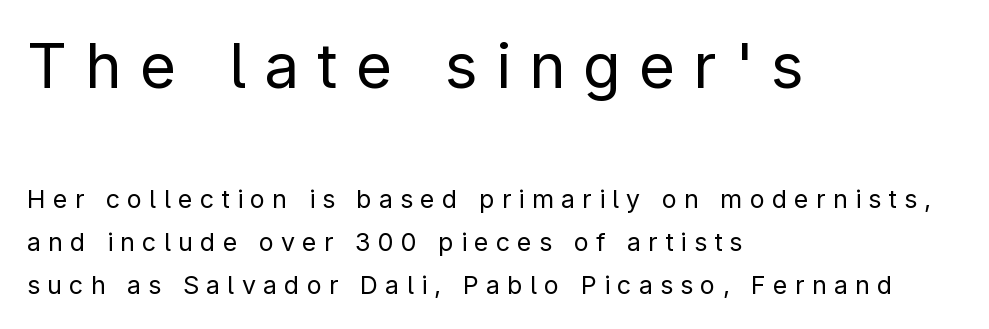
{"serif": "no", "italic": "no", "bold": "no", "weight": "regular", "width": "normal", "stroke_contrast": "low", "x_height": "medium", "monospaced": "no", "underline": "no", "align": "left", "line_spacing_ratio": 1.72, "letter_spacing": "wide", "letter_spacing_em": 0.29, "larger_block": "first", "size_ratio": 2.48, "glyph_px": 62}
